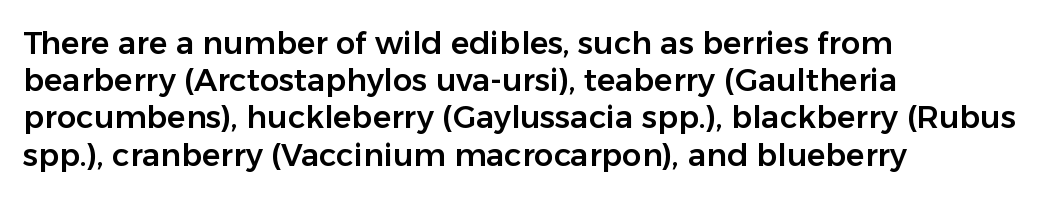
{"serif": "no", "italic": "no", "width": "normal", "stroke_contrast": "low", "x_height": "medium", "monospaced": "no", "underline": "no", "align": "left", "line_spacing_ratio": 1.2, "letter_spacing": "normal", "letter_spacing_em": 0.0, "glyph_px": 31}
